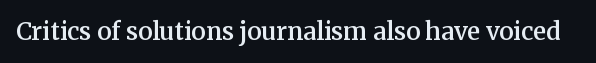
{"italic": "no", "bold": "semi", "underline": "no", "letter_spacing": "normal", "letter_spacing_em": 0.0, "glyph_px": 24}
